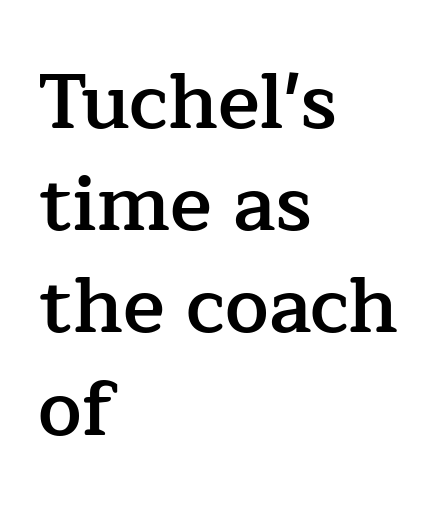
The strip under each line holds only bare page. The typesetter chose a ragged-right arrangement here. The characters display serif detailing at their extremities. These lines were composed using upright roman letters. Quick note: interline space is typical. The gaps between neighbouring characters are ordinary and unremarkable.
